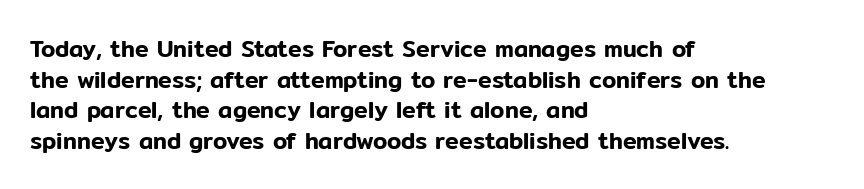
Q: Is the text italic (slanted)? A: No, it is upright.
Q: Is the text underlined? A: No.
Q: How is the paragraph aligned? A: Left-aligned.
Q: Is the spacing between letters normal or unusually wide? A: Normal.
Q: Is the spacing between lines tight, normal or loose? A: Normal.
